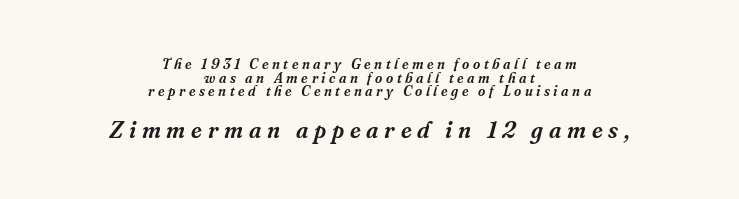
Q: Is the text italic (slanted)? A: Yes, it leans right by about 16 degrees.
Q: Is the text underlined? A: No.
Q: How is the paragraph aligned? A: Centered.
Q: Is the spacing between letters normal or unusually wide? A: Unusually wide.
Q: Is the spacing between lines tight, normal or loose? A: Tight.
Q: Which block of text is set in a larger size, the first (top) or the second (bottom)? A: The second (bottom) one.
